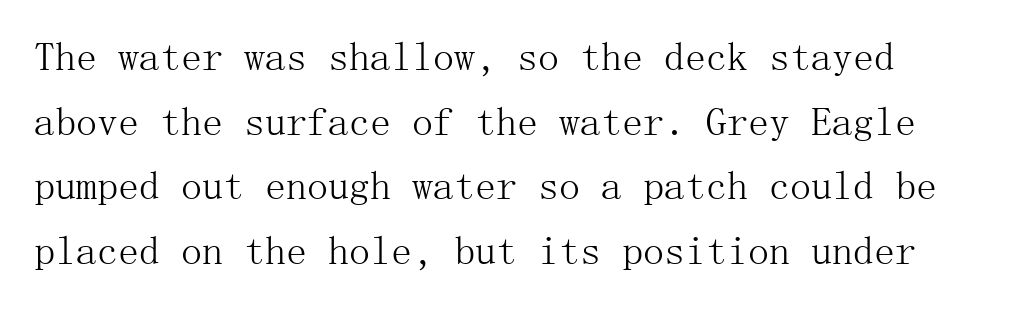
The image shows 42 px light serif type, upright; set normal line spacing (1.54x), normal letter spacing, not underlined; medium stroke contrast and a medium x-height.
